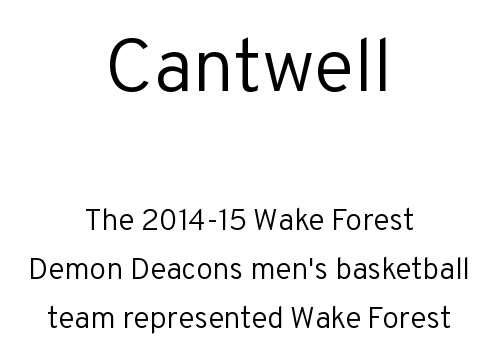
Q: Is the text bold? A: No.
Q: Is the text italic (slanted)? A: No, it is upright.
Q: Is the typeface a serif or a sans-serif typeface? A: Sans-serif.
Q: Is the text underlined? A: No.
Q: How is the paragraph aligned? A: Centered.
Q: Is the spacing between letters normal or unusually wide? A: Normal.
Q: Is the spacing between lines tight, normal or loose? A: Normal.
Q: Which block of text is set in a larger size, the first (top) or the second (bottom)? A: The first (top) one.
Q: Width (condensed, normal, or wide)? A: Normal.
Q: Stroke contrast? A: Low.
Q: x-height? A: Medium.
Q: Monospaced? A: No.
